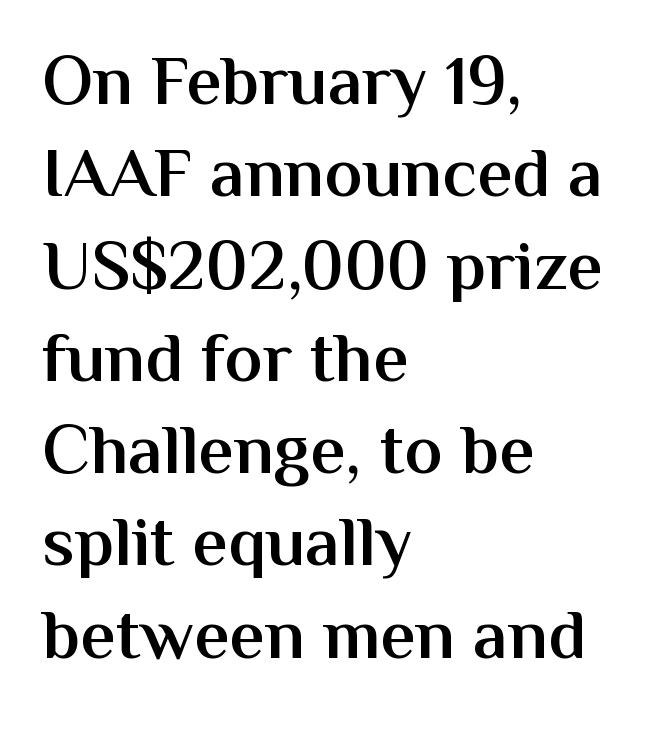
Between one letter and the next there's only the usual sliver of space. Looks like regular typesetting: each glyph gets only the width it needs. Check under the words: just untouched page. The type family on display is of the sans-serif kind.
